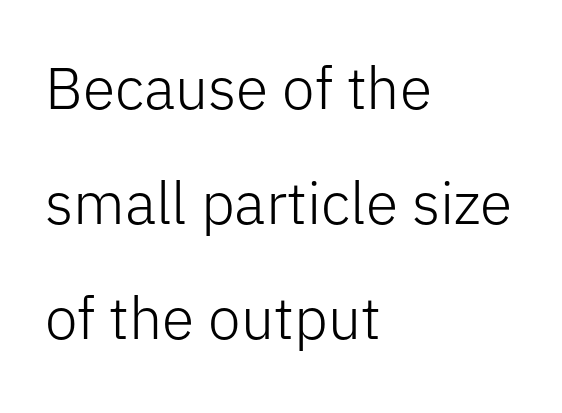
Q: Is the text bold? A: No.
Q: Is the text italic (slanted)? A: No, it is upright.
Q: Is the typeface a serif or a sans-serif typeface? A: Sans-serif.
Q: Is the text underlined? A: No.
Q: How is the paragraph aligned? A: Left-aligned.
Q: Is the spacing between letters normal or unusually wide? A: Normal.
Q: Is the spacing between lines tight, normal or loose? A: Loose.
Q: Width (condensed, normal, or wide)? A: Normal.
Q: Stroke contrast? A: Low.
Q: x-height? A: Medium.
Q: Monospaced? A: No.
